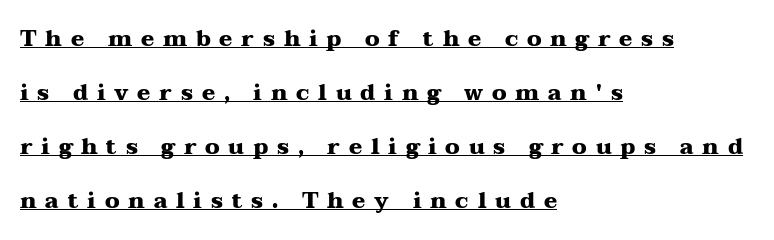
{"italic": "no", "bold": "yes", "underline": "yes", "align": "left", "line_spacing": "loose", "line_spacing_ratio": 2.45, "letter_spacing": "wide", "letter_spacing_em": 0.4, "glyph_px": 22}
